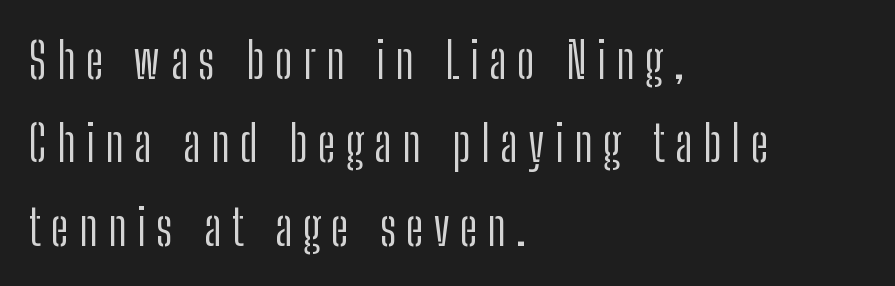
All the whitespace from short lines collects on the right. Look at the bottom of the vertical strokes: they stop flat, with no serifs. Every stem runs plumb, perpendicular to the baseline. Loose tracking; the words dissolve into strings of separated letters. Ink coverage per letter is moderate at most.
